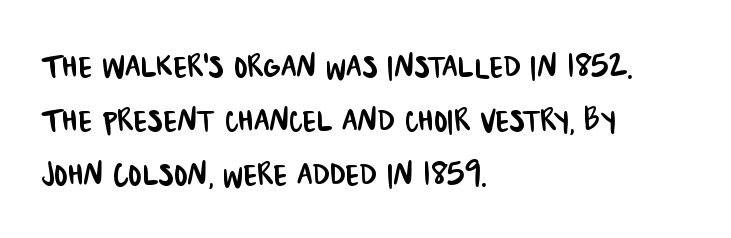
The face used here is a sans, in the tradition of grotesques and geometrics. Check under the words: just untouched page. Nobody touched the tracking dial on this one. Looks like regular typesetting: each glyph gets only the width it needs. All the whitespace from short lines collects on the right.
